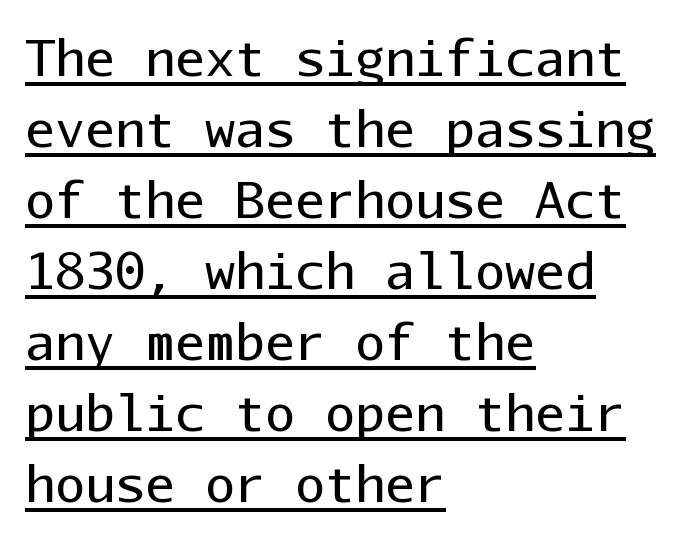
The image shows 50 px regular-weight sans-serif type, upright, monospaced; set left-aligned, normal line spacing (1.42x), normal letter spacing, underlined; low stroke contrast and a medium x-height.
